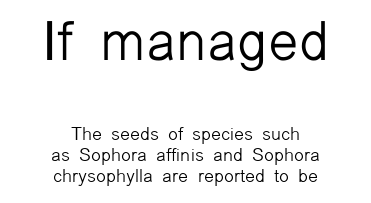
{"serif": "no", "italic": "no", "bold": "no", "weight": "light", "width": "normal", "stroke_contrast": "low", "x_height": "medium", "monospaced": "no", "underline": "no", "align": "center", "line_spacing_ratio": 1.18, "letter_spacing": "normal", "letter_spacing_em": 0.0, "larger_block": "first", "size_ratio": 3.06, "glyph_px": 55}
